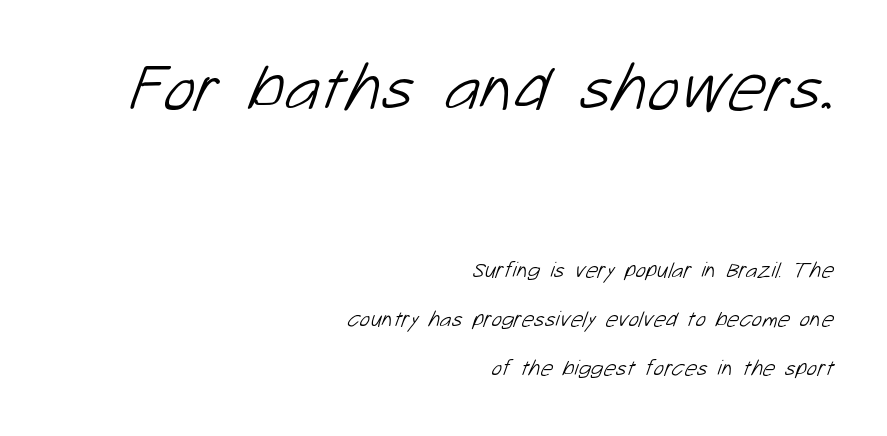
How would I describe the line gaps? Wide and relaxed. Layout note: lines flush right. No extra ink here — the face is not bold. Letters rest on an invisible, unmarked baseline. Is this a fixed-width face? No — the glyphs have proportional, varying widths.
